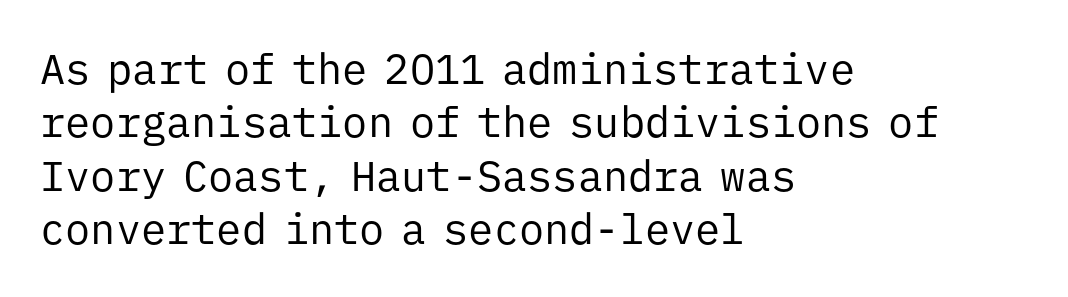
The baseline area is clear. The text block is weighted toward the left margin, trailing off unevenly rightward. Nobody touched the tracking dial on this one. Compared with typical paragraphs, the rows here are spaced about the same.
